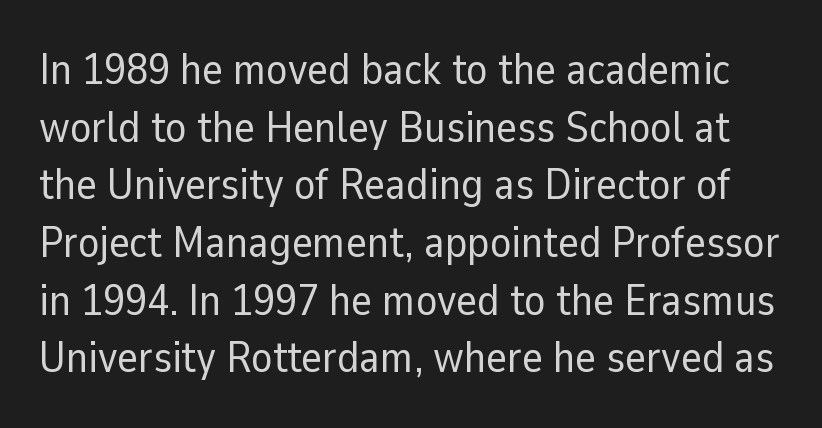
The image shows 44 px regular-weight sans-serif type, upright; set normal line spacing (1.31x), normal letter spacing, not underlined; low stroke contrast and a medium x-height.
